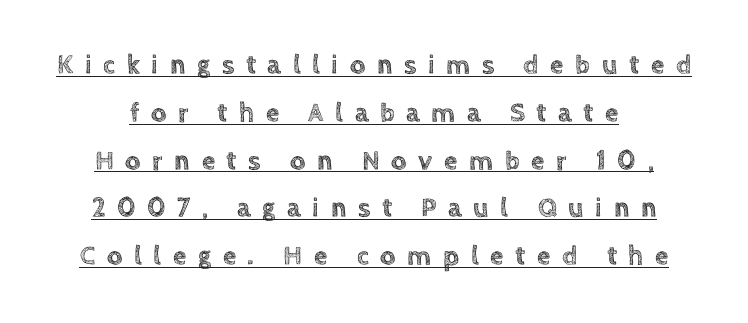
{"italic": "no", "underline": "yes", "line_spacing_ratio": 1.77, "letter_spacing": "wide", "letter_spacing_em": 0.43, "glyph_px": 27}
